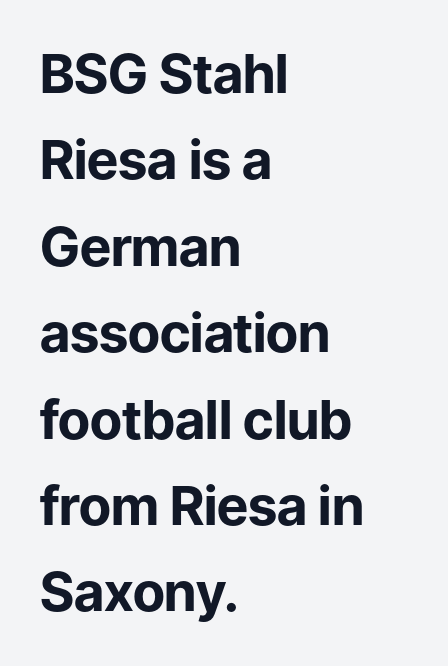
{"serif": "no", "italic": "no", "bold": "yes", "weight": "bold", "width": "normal", "stroke_contrast": "low", "x_height": "medium", "monospaced": "no", "underline": "no", "align": "left", "line_spacing": "normal", "line_spacing_ratio": 1.6, "letter_spacing": "normal", "letter_spacing_em": 0.0, "glyph_px": 54}
